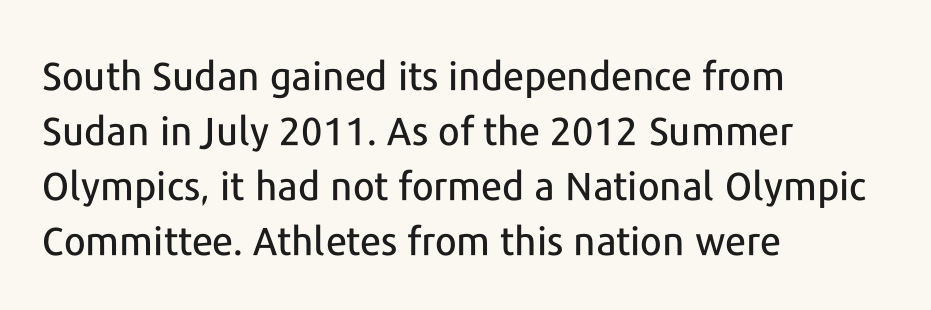
Q: Is the text italic (slanted)? A: No, it is upright.
Q: Is the typeface a serif or a sans-serif typeface? A: Sans-serif.
Q: Is the text underlined? A: No.
Q: How is the paragraph aligned? A: Left-aligned.
Q: Is the spacing between letters normal or unusually wide? A: Normal.
Q: Is the spacing between lines tight, normal or loose? A: Normal.
Q: Width (condensed, normal, or wide)? A: Normal.
Q: Stroke contrast? A: Low.
Q: x-height? A: Medium.
Q: Monospaced? A: No.
